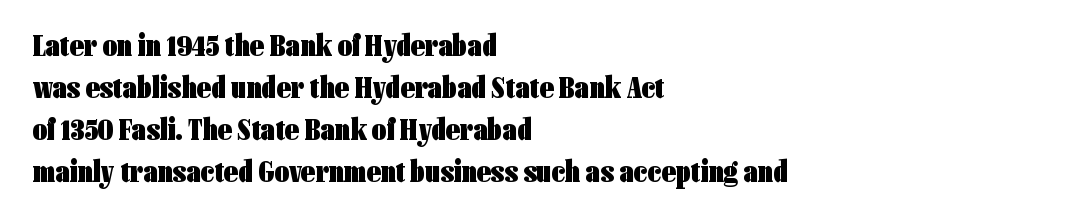
{"serif": "no", "italic": "no", "bold": "yes", "weight": "heavy", "width": "condensed", "stroke_contrast": "low", "x_height": "medium", "monospaced": "no", "underline": "no", "align": "left", "line_spacing": "normal", "line_spacing_ratio": 1.36, "letter_spacing": "normal", "letter_spacing_em": 0.0, "glyph_px": 31}
